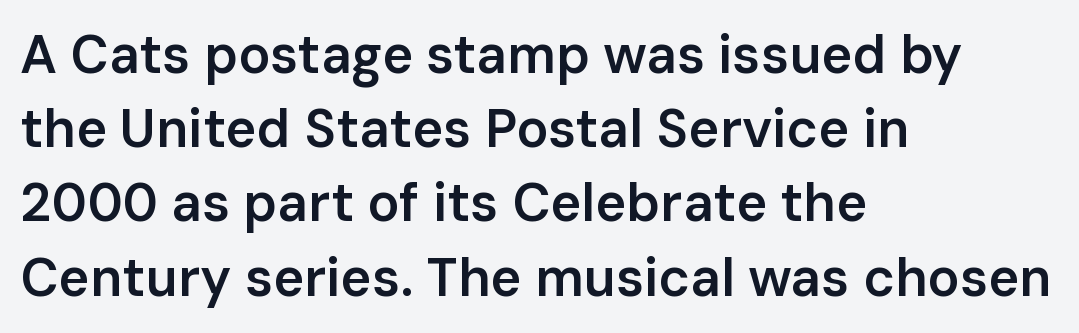
The image shows 53 px semibold sans-serif type, upright; set left-aligned, normal line spacing (1.4x), normal letter spacing, not underlined; low stroke contrast and a medium x-height.
